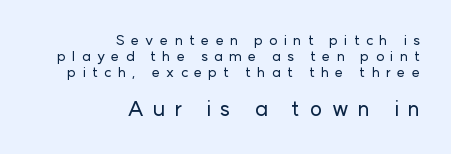
{"italic": "no", "underline": "no", "align": "right", "line_spacing": "tight", "line_spacing_ratio": 1.13, "letter_spacing": "wide", "letter_spacing_em": 0.45, "larger_block": "second", "size_ratio": 1.5, "glyph_px": 21}
